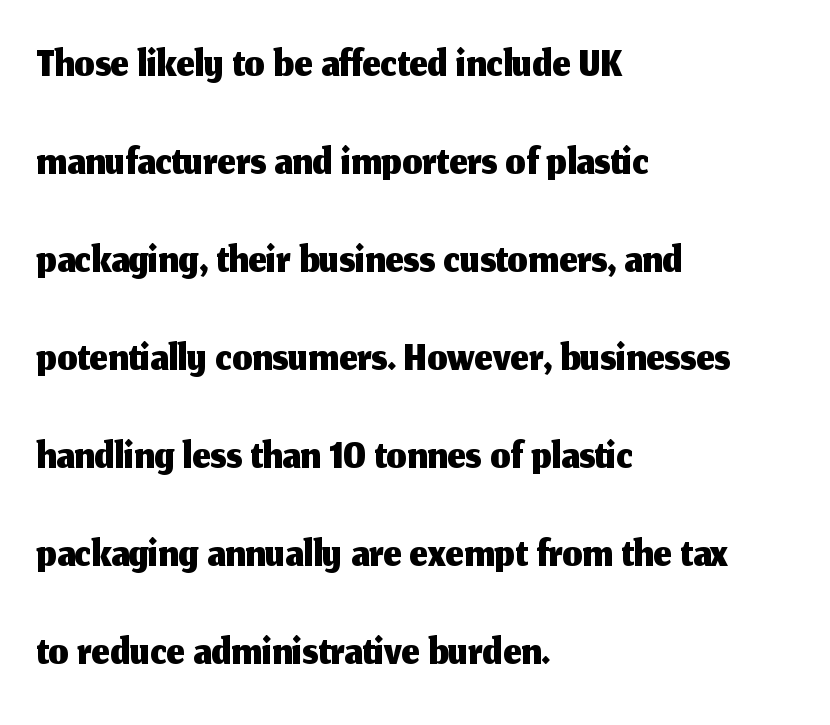
Every row of glyphs begins at an identical x-position on the left. Upright lettering throughout. The passage shown is typed in a proportional face where columns would drift. In terms of letterspacing, this is plain default setting. Serifs: no, the terminals of the letterforms are clean.
